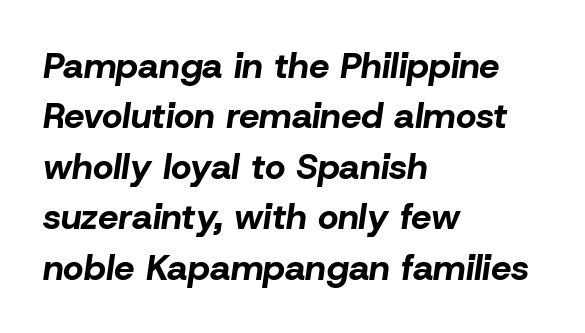
Q: Is the text bold? A: Yes.
Q: Is the text italic (slanted)? A: Yes, it leans right by about 8 degrees.
Q: Is the text underlined? A: No.
Q: How is the paragraph aligned? A: Left-aligned.
Q: Is the spacing between letters normal or unusually wide? A: Normal.
Q: Is the spacing between lines tight, normal or loose? A: Normal.
Q: Width (condensed, normal, or wide)? A: Normal.
Q: Stroke contrast? A: Low.
Q: x-height? A: Medium.
Q: Monospaced? A: No.
